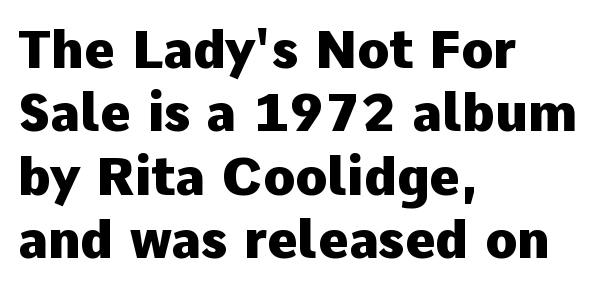
Here the glyphs are tracked normally, forming tight word shapes. Rendered with straight, roman letterforms. Caption: multi-line text, flush left, ragged right. The face used here is a sans, in the tradition of grotesques and geometrics. Each letter keeps its own natural width here, so spacing adapts to shape. The face used here has the dense, thick strokes of a bold.
